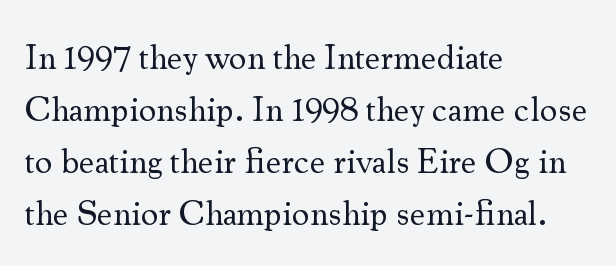
The image shows 35 px regular-weight serif type, upright; set left-aligned, normal line spacing (1.49x), normal letter spacing, not underlined; medium stroke contrast and a small x-height.
